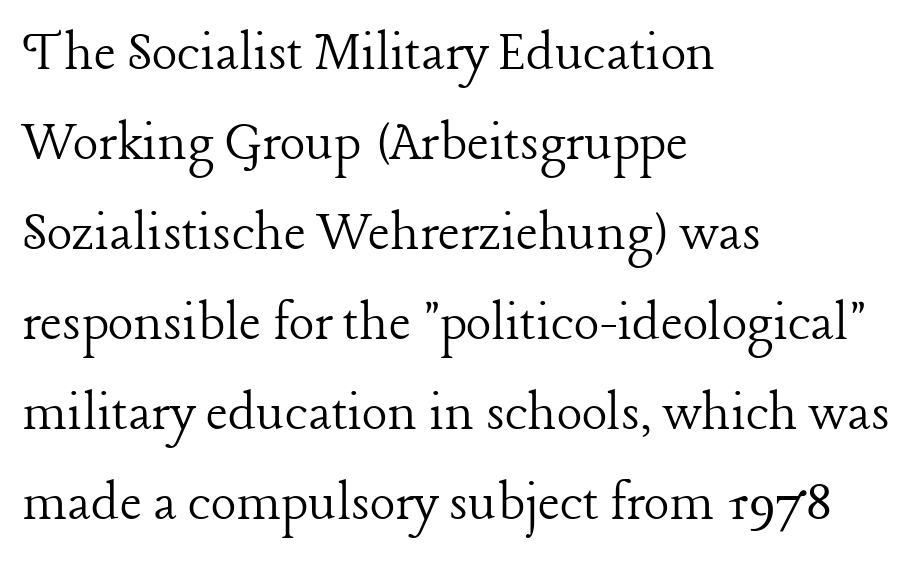
{"serif": "yes", "italic": "no", "bold": "no", "weight": "light", "width": "normal", "stroke_contrast": "low", "x_height": "medium", "monospaced": "no", "underline": "no", "align": "left", "line_spacing": "normal", "line_spacing_ratio": 1.5, "letter_spacing": "normal", "letter_spacing_em": 0.0, "glyph_px": 60}
